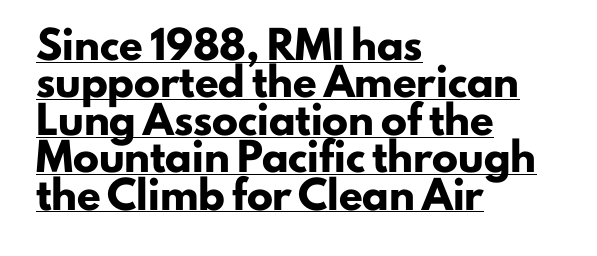
The passage shown is emphatically bold. What decoration does the sample have? An underline. Short and long lines alike share a common starting point at left. Ordinary non-slanted type is in use. Notice how descenders clear the ascenders below comfortably — that's standard leading. Between one letter and the next there's only the usual sliver of space.
